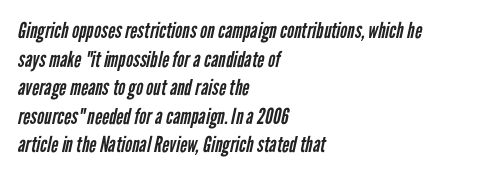
Characters follow at the spacing the type designer built in. These lines stack with their left ends in a neat column. The strip under each line holds only bare page. Each stroke keeps to a modest, everyday thickness or less.
